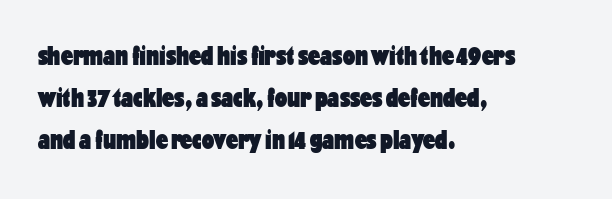
Nothing unusual about the tracking: characters are spaced as the font intends. Layout note: lines flush left. Does the lettering tilt? It doesn't — this is upright. The characters look thick and weighty, a clear bold. If you measured baseline to baseline, you'd find a middling distance. Underlining? Definitely not there.
